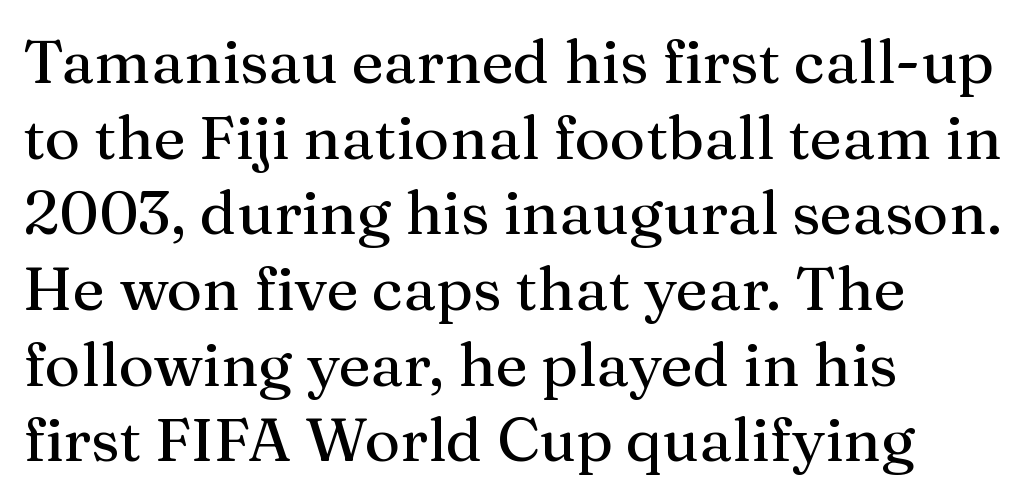
The image shows 61 px serif type, upright; set left-aligned, line spacing 1.24x, normal letter spacing, not underlined; medium stroke contrast and a medium x-height.
